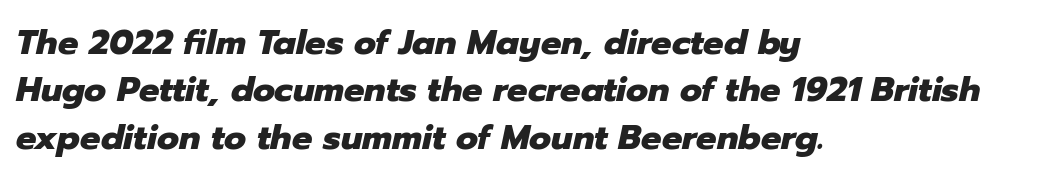
The face used here is proportionally spaced, like ordinary book or web type. Horizontal alignment here is leftward, the default for most running prose. The line texture is even and compact thanks to regular tracking. Tall strokes in this sample are angled rather than plumb.
